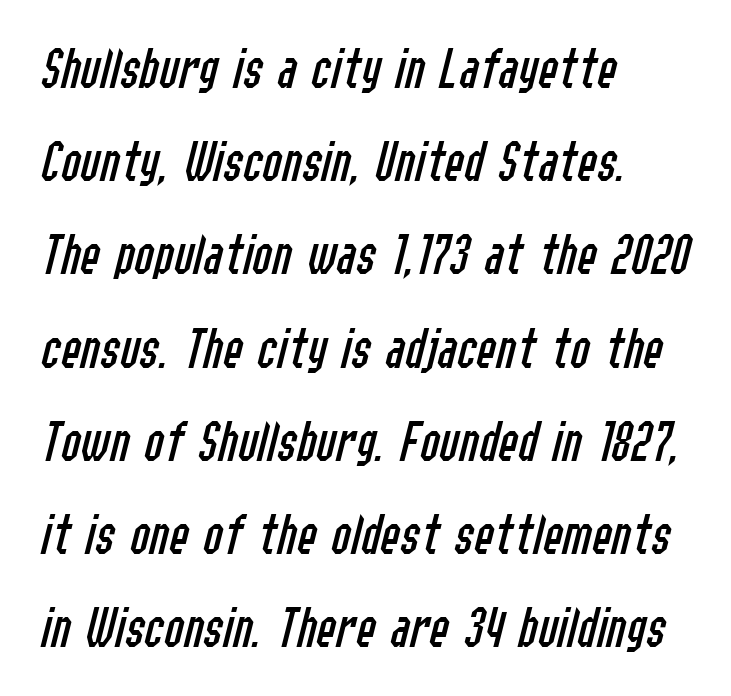
{"italic": "yes", "lean": "right", "slant_degrees": 14, "bold": "no", "weight": "regular", "width": "condensed", "stroke_contrast": "low", "x_height": "medium", "monospaced": "no", "underline": "no", "align": "left", "line_spacing": "normal", "line_spacing_ratio": 1.58, "letter_spacing": "normal", "letter_spacing_em": 0.0, "glyph_px": 59}
